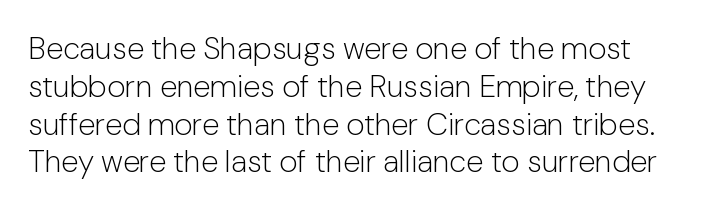
Each word holds together tightly as a unit, with standard inter-letter gaps. The typography opts for an upright posture over an oblique one. Check under the words: just untouched page. Caption: face not bold, strokes unweighted. These lines are composed in type without serifs. Varying glyph widths throughout — classic text-font behaviour.
